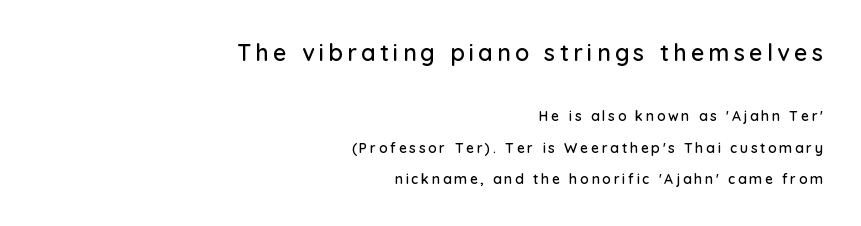
Line ends are locked; line starts wander. This is roman type, the default non-slanted kind. Underlining? Definitely not there. Whoever set this made the first block the dominant, larger element. Is there much room between lines? Yes — plenty of vertical air separates them.
